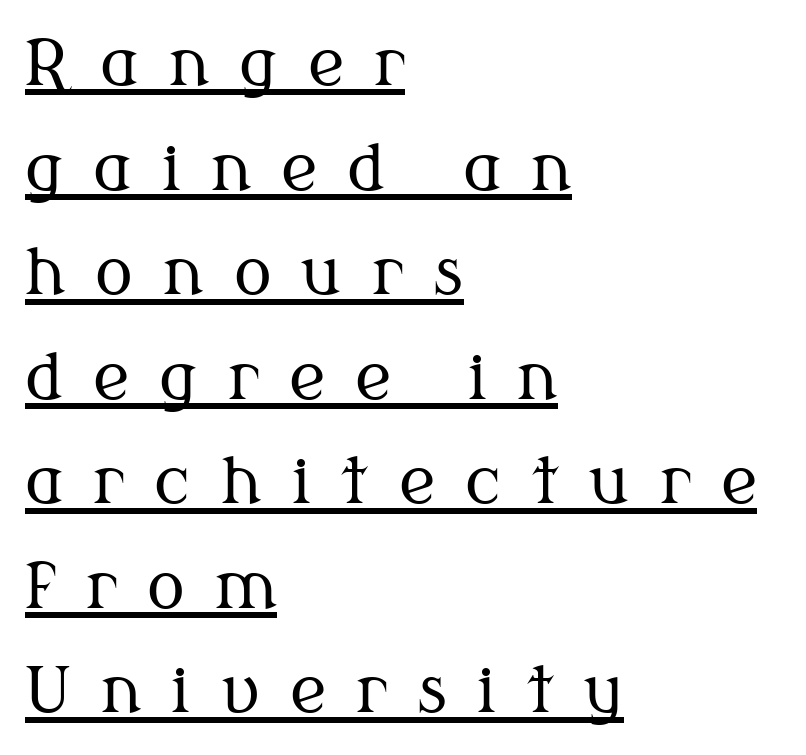
{"serif": "yes", "italic": "no", "bold": "no", "weight": "regular", "width": "normal", "stroke_contrast": "medium", "x_height": "medium", "monospaced": "no", "underline": "yes", "align": "left", "line_spacing": "normal", "line_spacing_ratio": 1.66, "letter_spacing": "wide", "letter_spacing_em": 0.48, "glyph_px": 63}
